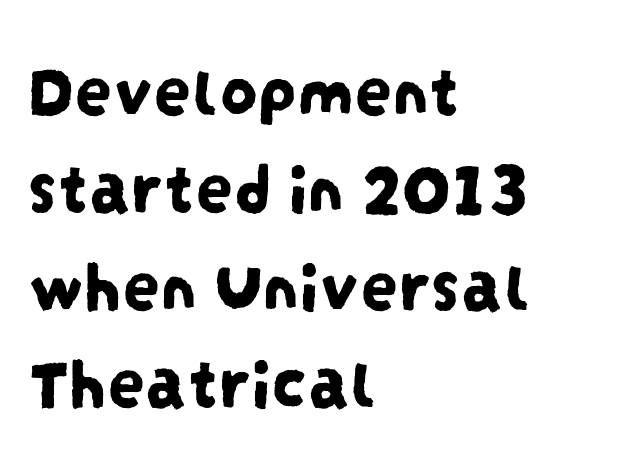
Q: Is the typeface a serif or a sans-serif typeface? A: Sans-serif.
Q: Is the text underlined? A: No.
Q: How is the paragraph aligned? A: Left-aligned.
Q: Is the spacing between letters normal or unusually wide? A: Normal.
Q: Is the spacing between lines tight, normal or loose? A: Normal.
Q: Width (condensed, normal, or wide)? A: Condensed.
Q: Stroke contrast? A: Low.
Q: x-height? A: Large.
Q: Monospaced? A: No.
